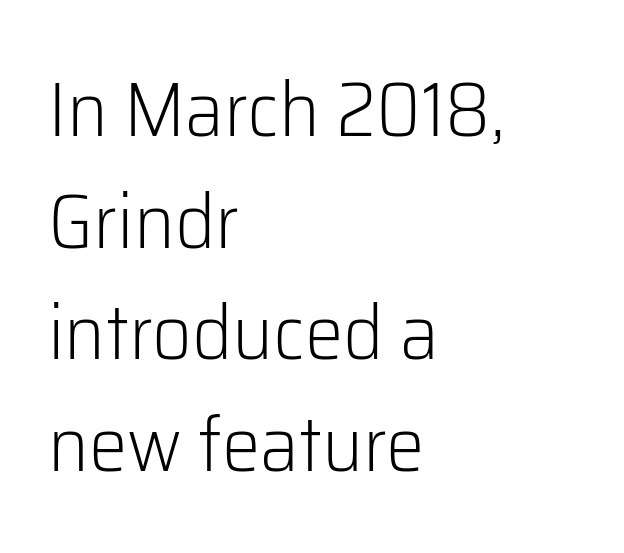
The image shows 77 px light sans-serif type, upright; set left-aligned, normal line spacing (1.45x), normal letter spacing, not underlined; low stroke contrast and a medium x-height.
